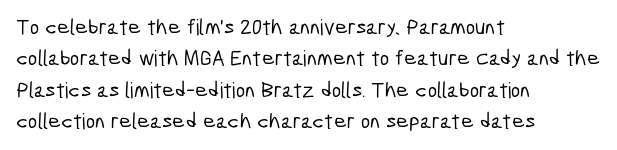
Q: Is the text underlined? A: No.
Q: How is the paragraph aligned? A: Left-aligned.
Q: Is the spacing between letters normal or unusually wide? A: Normal.
Q: Is the spacing between lines tight, normal or loose? A: Normal.
